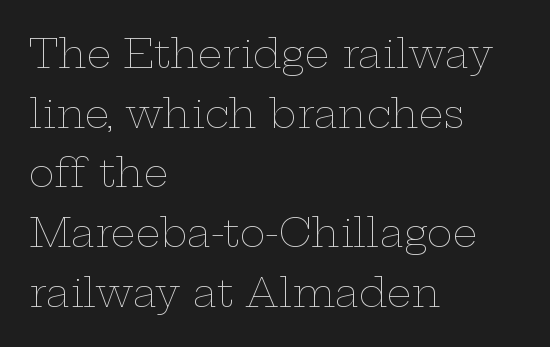
{"italic": "no", "bold": "no", "weight": "thin", "width": "wide", "stroke_contrast": "low", "x_height": "medium", "monospaced": "no", "underline": "no", "align": "left", "line_spacing": "normal", "line_spacing_ratio": 1.53, "letter_spacing": "normal", "letter_spacing_em": 0.0, "glyph_px": 39}
